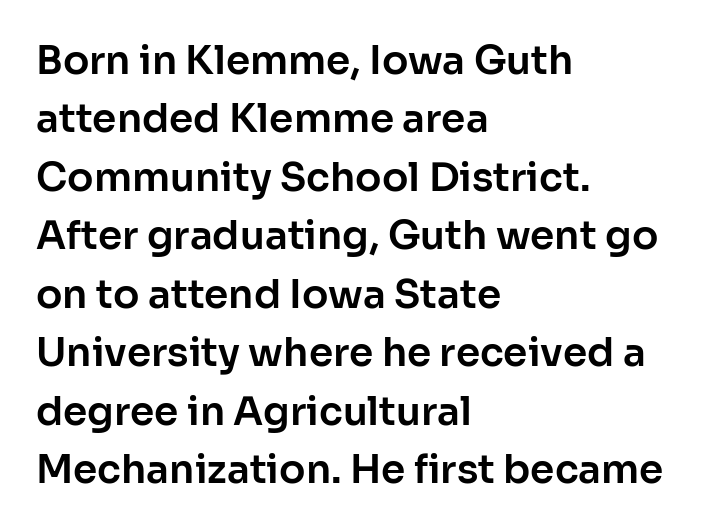
You can tell from the bare stems that sans-serif type was used. Layout note: lines flush left. Looks like regular typesetting: each glyph gets only the width it needs. The area under the type is left untouched.
